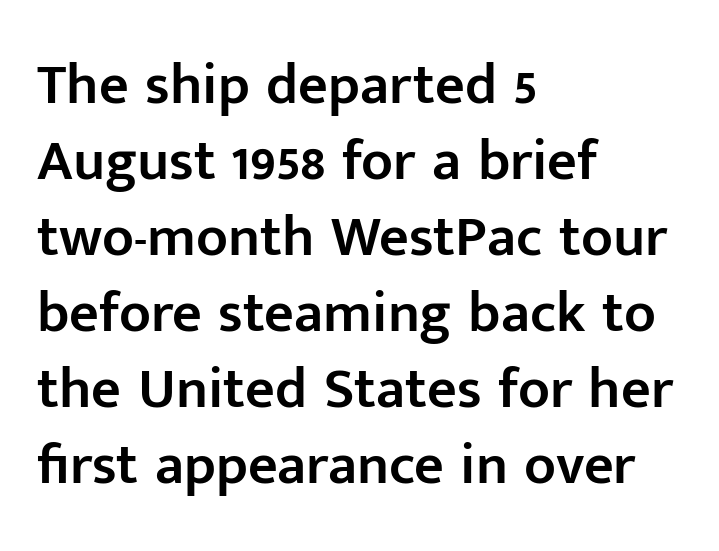
Unlike a traditional serif, this face leaves its strokes unadorned. Descenders hang freely into open space. The axis of the letterforms is exactly vertical. Successive baselines arrive at the customary interval. A somewhat darkened texture: the type is semibold rather than bold.
